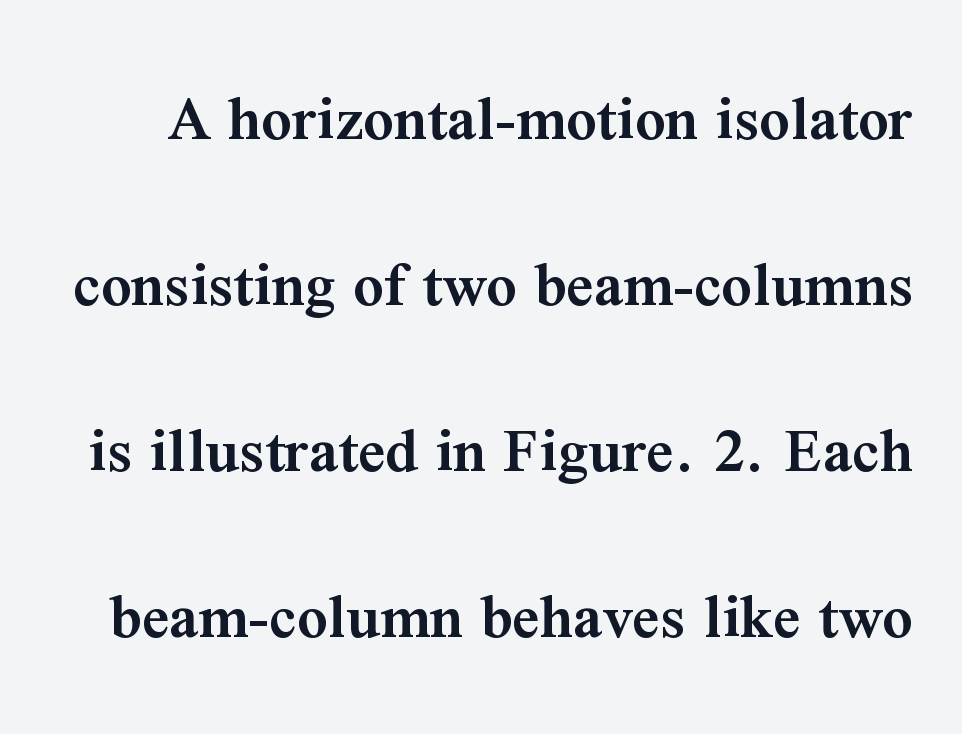
Q: Is the text bold? A: Semi-bold.
Q: Is the text italic (slanted)? A: No, it is upright.
Q: Is the typeface a serif or a sans-serif typeface? A: Serif.
Q: Is the text underlined? A: No.
Q: Is the spacing between letters normal or unusually wide? A: Normal.
Q: Is the spacing between lines tight, normal or loose? A: Loose.
Q: Width (condensed, normal, or wide)? A: Normal.
Q: Stroke contrast? A: Medium.
Q: x-height? A: Medium.
Q: Monospaced? A: No.
